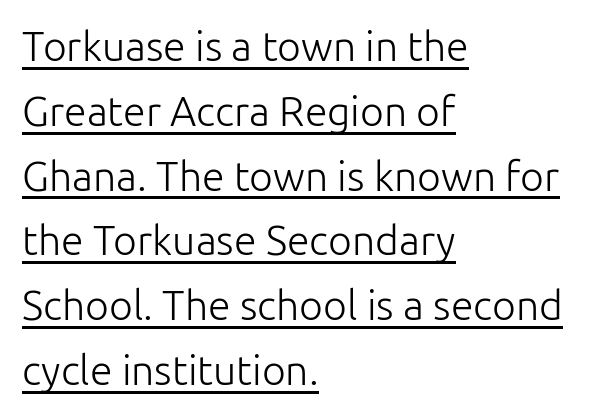
The image shows 41 px light sans-serif type, upright; set left-aligned, normal line spacing (1.58x), normal letter spacing, underlined; low stroke contrast and a medium x-height.
